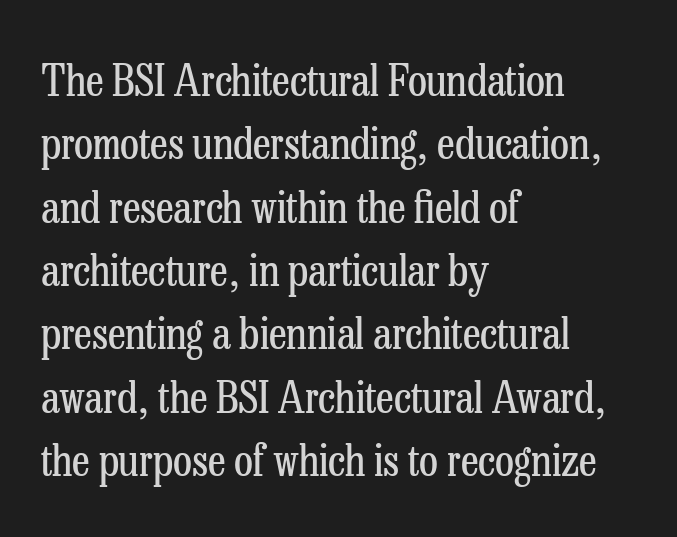
Q: Is the text bold? A: No.
Q: Is the text italic (slanted)? A: No, it is upright.
Q: Is the typeface a serif or a sans-serif typeface? A: Serif.
Q: Is the text underlined? A: No.
Q: How is the paragraph aligned? A: Left-aligned.
Q: Is the spacing between letters normal or unusually wide? A: Normal.
Q: Is the spacing between lines tight, normal or loose? A: Normal.
Q: Width (condensed, normal, or wide)? A: Condensed.
Q: Stroke contrast? A: Low.
Q: x-height? A: Medium.
Q: Monospaced? A: No.
